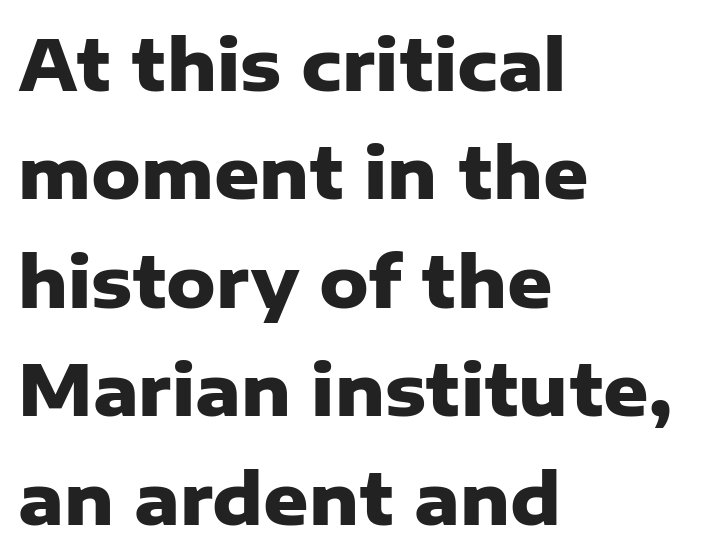
If you drew a line through each stem, it would be perfectly vertical. Leading: standard. The rendering anchors every line to the left-hand side. The strokes are fattened all the way to bold. The foot of each line stays bare and open.
